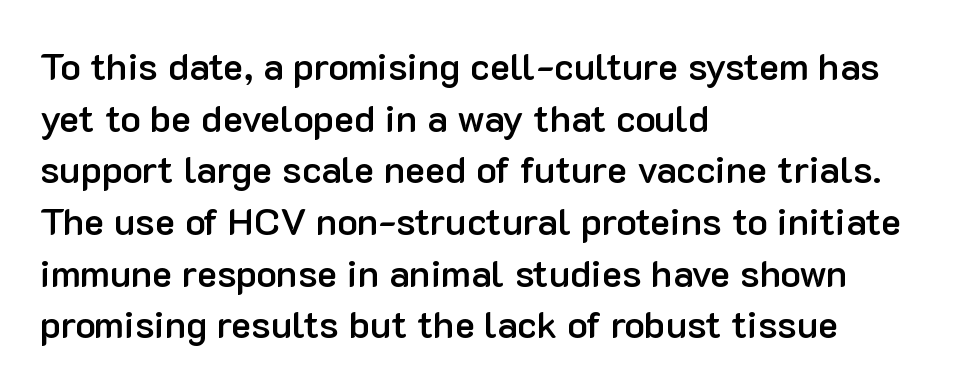
The image shows 38 px semibold sans-serif type, upright; set left-aligned, normal line spacing (1.36x), normal letter spacing, not underlined; low stroke contrast and a medium x-height.
